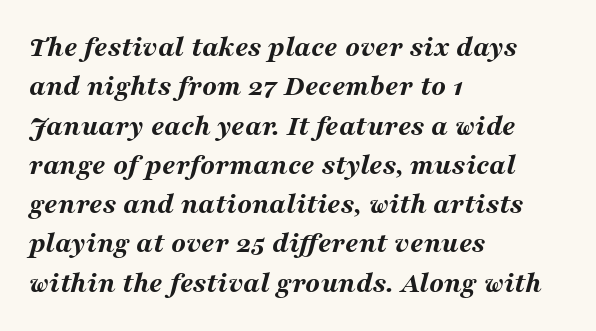
The image shows 30 px bold, wide type, italic (leaning right); set left-aligned, normal line spacing (1.31x), normal letter spacing, not underlined; medium stroke contrast and a medium x-height.
